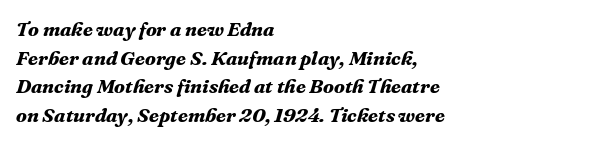
{"italic": "yes", "lean": "right", "slant_degrees": 16, "bold": "yes", "underline": "no", "align": "left", "line_spacing": "normal", "line_spacing_ratio": 1.43, "letter_spacing": "normal", "letter_spacing_em": 0.0, "glyph_px": 20}
